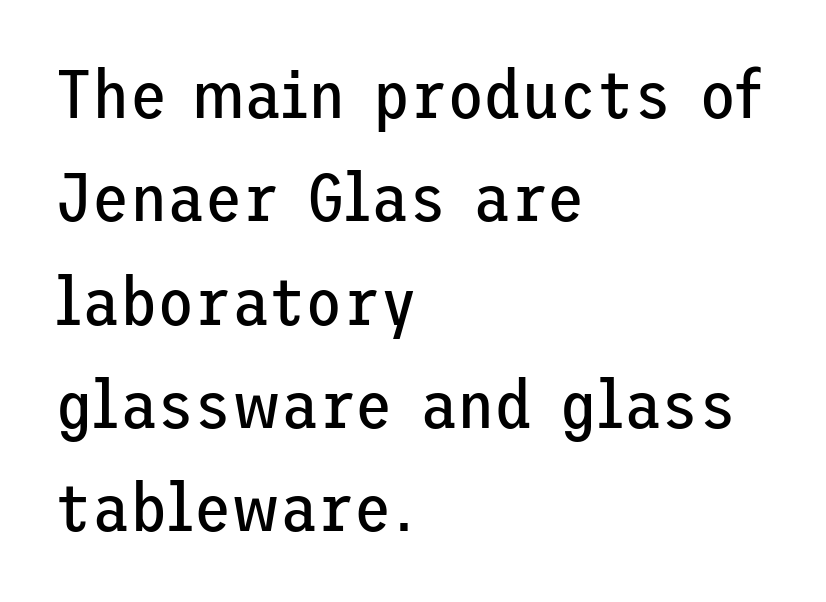
The image shows 68 px regular-weight sans-serif type, upright; set left-aligned, normal line spacing (1.52x), normal letter spacing, not underlined; low stroke contrast and a medium x-height.
